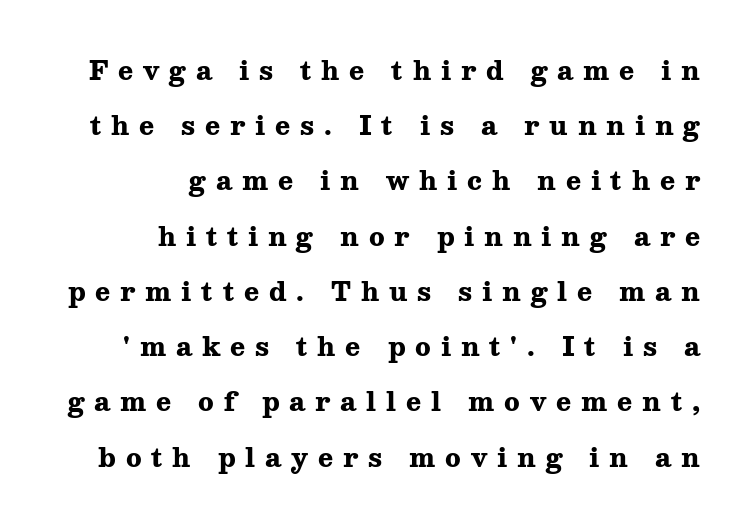
{"italic": "no", "bold": "yes", "underline": "no", "align": "right", "line_spacing": "loose", "line_spacing_ratio": 2.21, "letter_spacing": "wide", "letter_spacing_em": 0.39, "glyph_px": 25}
